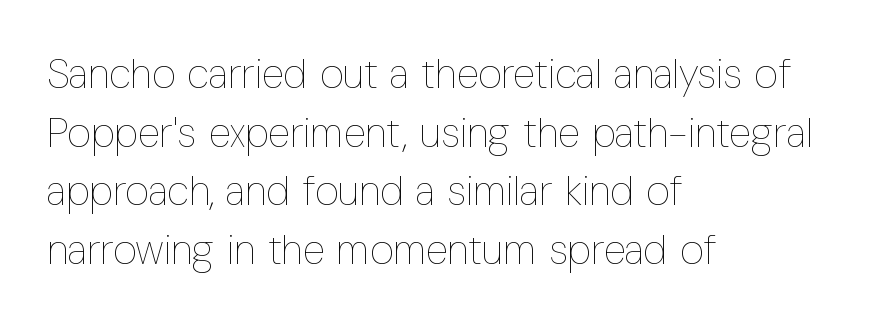
Each stroke keeps to a modest, everyday thickness or less. Normally led — the rows are evenly, conventionally spaced. Is this a fixed-width face? No — the glyphs have proportional, varying widths. How are the letters spaced? Ordinarily, with no added tracking. Bare-footed words on every line. This sample uses an upright cut, with every glyph sitting square on the baseline.
